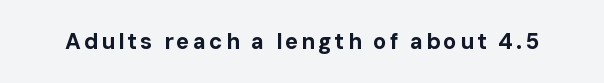
Q: Is the text bold? A: Yes.
Q: Is the text italic (slanted)? A: No, it is upright.
Q: Is the text underlined? A: No.
